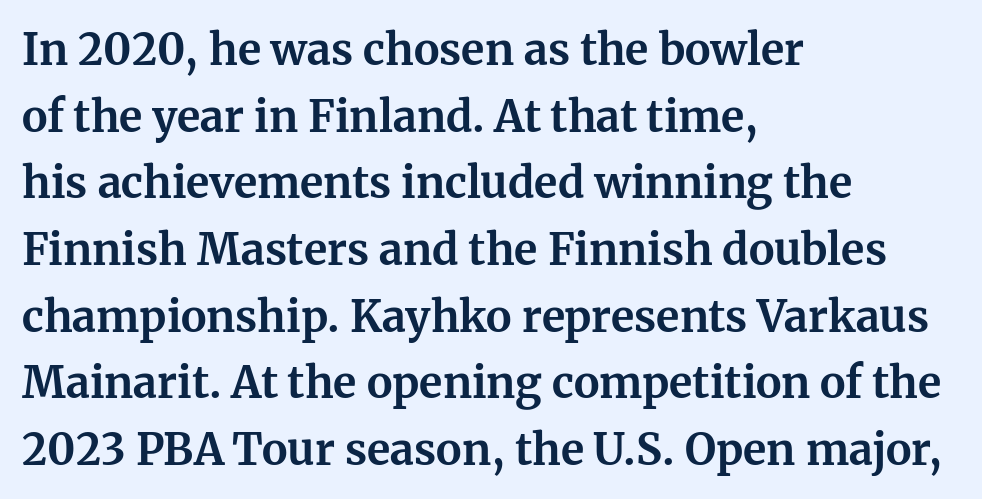
The image shows 43 px bold serif type, upright; set left-aligned, normal line spacing (1.55x), normal letter spacing, not underlined; medium stroke contrast and a medium x-height.
